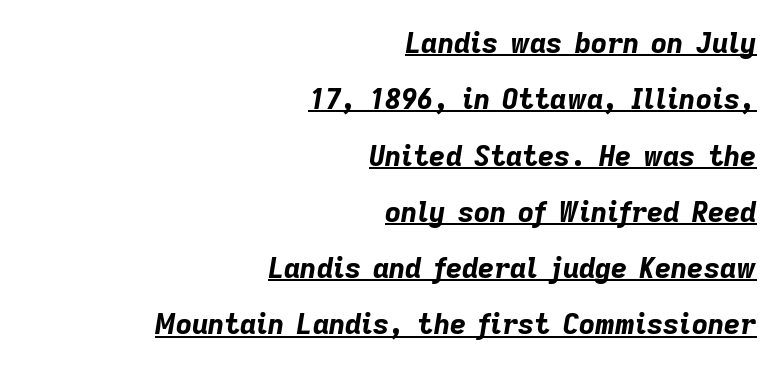
Quick note: underline on. The face used here is proportionally spaced, like ordinary book or web type. The gaps between neighbouring characters are ordinary and unremarkable. Every letter is thick-stroked: bold, no question.
